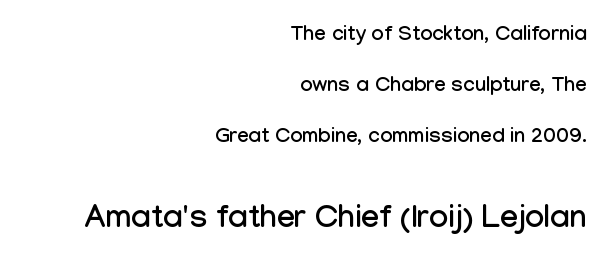
Q: Is the text italic (slanted)? A: No, it is upright.
Q: Is the typeface a serif or a sans-serif typeface? A: Sans-serif.
Q: Is the text underlined? A: No.
Q: How is the paragraph aligned? A: Right-aligned.
Q: Is the spacing between letters normal or unusually wide? A: Normal.
Q: Is the spacing between lines tight, normal or loose? A: Loose.
Q: Which block of text is set in a larger size, the first (top) or the second (bottom)? A: The second (bottom) one.
Q: Width (condensed, normal, or wide)? A: Condensed.
Q: Stroke contrast? A: Low.
Q: x-height? A: Medium.
Q: Monospaced? A: No.
